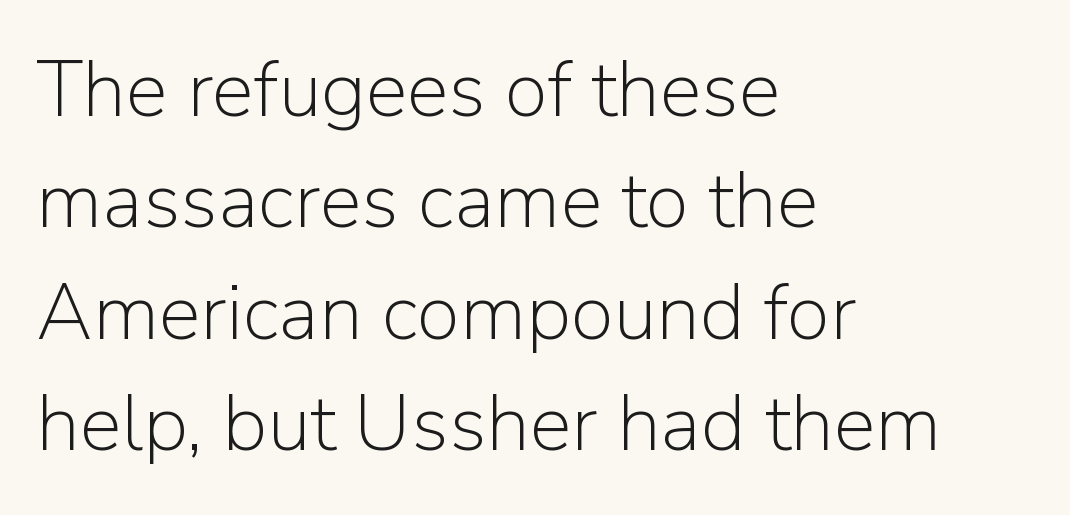
{"serif": "no", "italic": "no", "bold": "no", "weight": "light", "width": "normal", "stroke_contrast": "low", "x_height": "medium", "monospaced": "no", "underline": "no", "align": "left", "line_spacing": "normal", "line_spacing_ratio": 1.41, "letter_spacing": "normal", "letter_spacing_em": 0.0, "glyph_px": 79}
